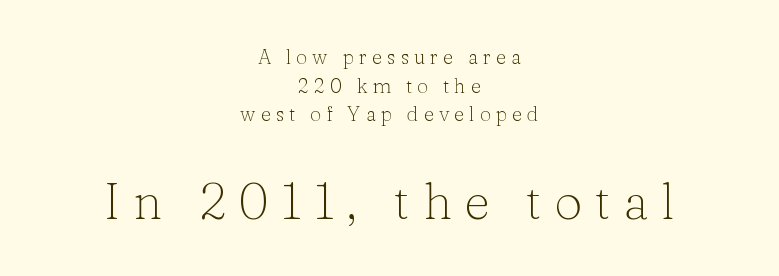
The image shows 50 px light serif type, upright; set centered, normal line spacing (1.43x), unusually wide letter spacing (+0.25 em), not underlined; the second (bottom) block is 2.5x larger; low stroke contrast and a medium x-height.
